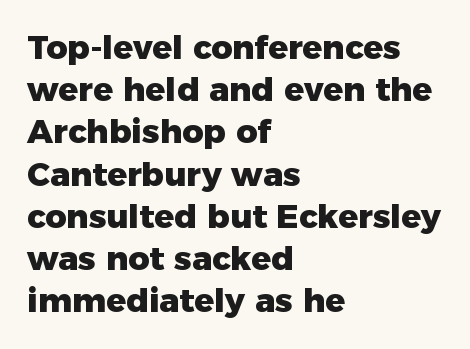
{"serif": "no", "italic": "no", "bold": "yes", "weight": "heavy", "width": "normal", "stroke_contrast": "low", "x_height": "medium", "monospaced": "no", "underline": "no", "align": "left", "line_spacing": "normal", "line_spacing_ratio": 1.28, "letter_spacing": "normal", "letter_spacing_em": 0.0, "glyph_px": 33}
